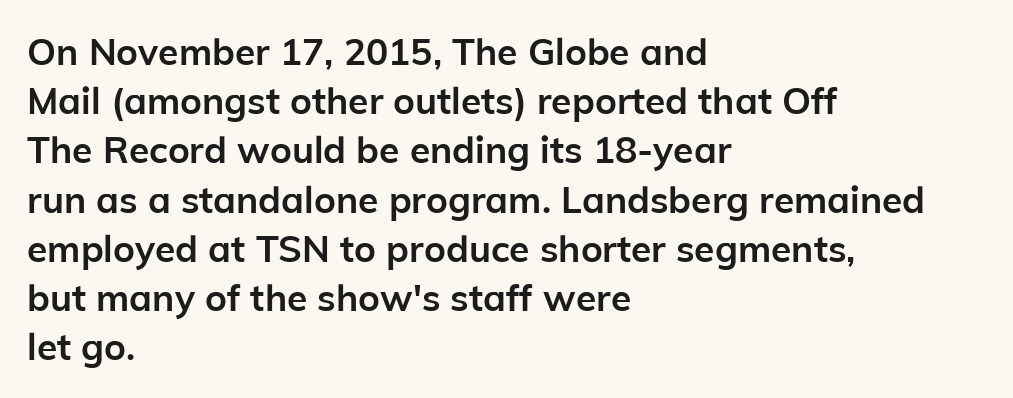
Q: Is the text bold? A: Yes.
Q: Is the text italic (slanted)? A: No, it is upright.
Q: Is the typeface a serif or a sans-serif typeface? A: Sans-serif.
Q: Is the text underlined? A: No.
Q: How is the paragraph aligned? A: Left-aligned.
Q: Is the spacing between letters normal or unusually wide? A: Normal.
Q: Is the spacing between lines tight, normal or loose? A: Normal.
Q: Width (condensed, normal, or wide)? A: Normal.
Q: Stroke contrast? A: Low.
Q: x-height? A: Medium.
Q: Monospaced? A: No.
